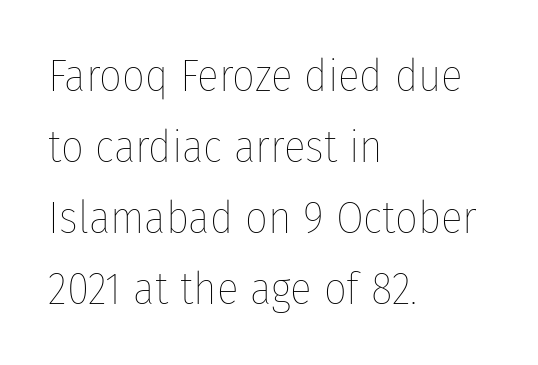
The image shows 45 px thin, condensed type, upright; set left-aligned, normal line spacing (1.58x), normal letter spacing, not underlined; low stroke contrast and a medium x-height.
